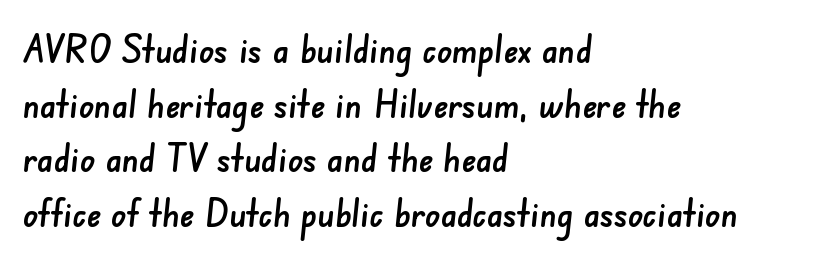
{"serif": "no", "width": "normal", "stroke_contrast": "low", "x_height": "small", "monospaced": "no", "underline": "no", "align": "left", "line_spacing": "normal", "line_spacing_ratio": 1.44, "letter_spacing": "normal", "letter_spacing_em": 0.0, "glyph_px": 38}
